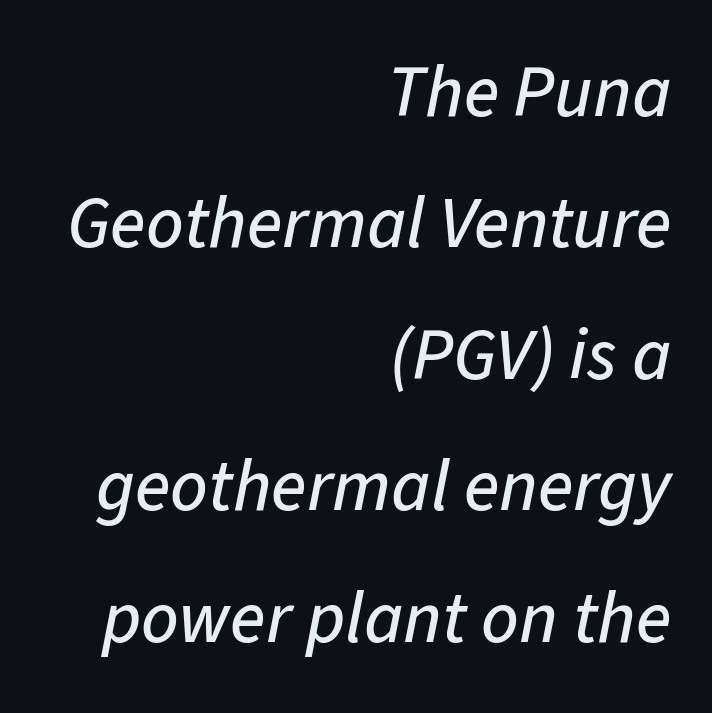
{"italic": "yes", "lean": "right", "slant_degrees": 11, "width": "normal", "stroke_contrast": "low", "x_height": "medium", "monospaced": "no", "underline": "no", "align": "right", "line_spacing_ratio": 1.8, "letter_spacing": "normal", "letter_spacing_em": 0.0, "glyph_px": 73}
